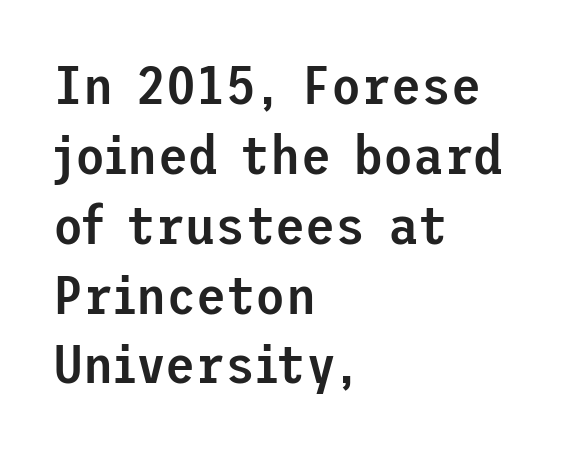
Typographically, this falls in the sans-serif category. Does extra space separate the letters? No, they use regular spacing. Quick note: not italic, upright. Short and long lines alike share a common starting point at left. A fair bit of extra ink — the face is semibold, not bold.
